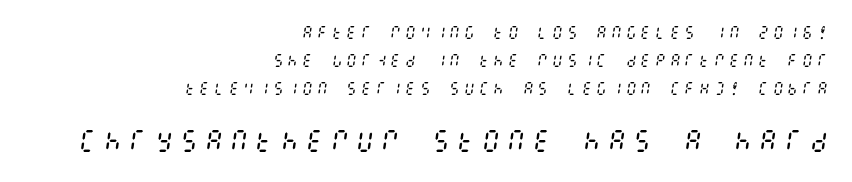
{"italic": "yes", "lean": "right", "slant_degrees": 8, "bold": "no", "underline": "no", "align": "right", "line_spacing": "loose", "line_spacing_ratio": 2.01, "letter_spacing": "wide", "letter_spacing_em": 0.25, "larger_block": "second", "size_ratio": 1.71, "glyph_px": 24}
